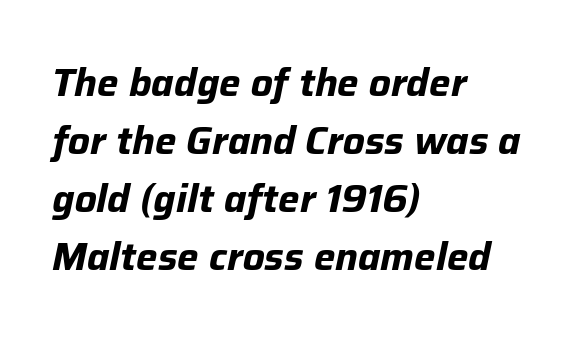
Thick stems and heavy bowls — unmistakably bold. Here the designer chose a conventional face with non-uniform glyph widths. Is the block centered? No — it sits flush against the left margin. The typography opts for an oblique posture over an upright one. Observe the ordinary spacing: letters are neighbours, not strangers.
